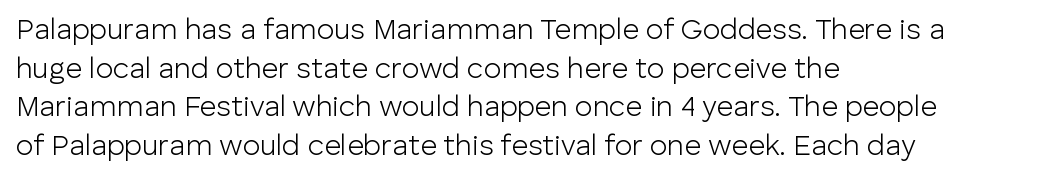
{"serif": "no", "italic": "no", "bold": "no", "weight": "light", "width": "normal", "stroke_contrast": "low", "x_height": "medium", "monospaced": "no", "underline": "no", "align": "left", "line_spacing": "normal", "line_spacing_ratio": 1.33, "letter_spacing": "normal", "letter_spacing_em": 0.0, "glyph_px": 29}
